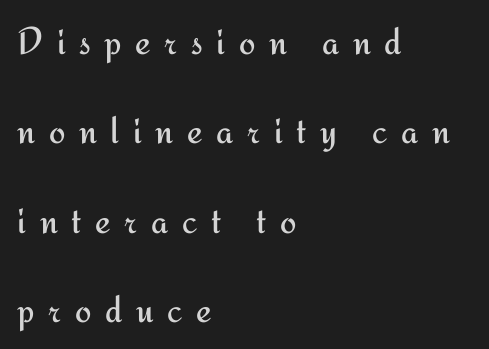
The rendering uses a large line-height, opening up the rows. Are there feet on the stems? There aren't — it's a sans. Varying glyph widths throughout — classic text-font behaviour. Letters rest on an invisible, unmarked baseline.
